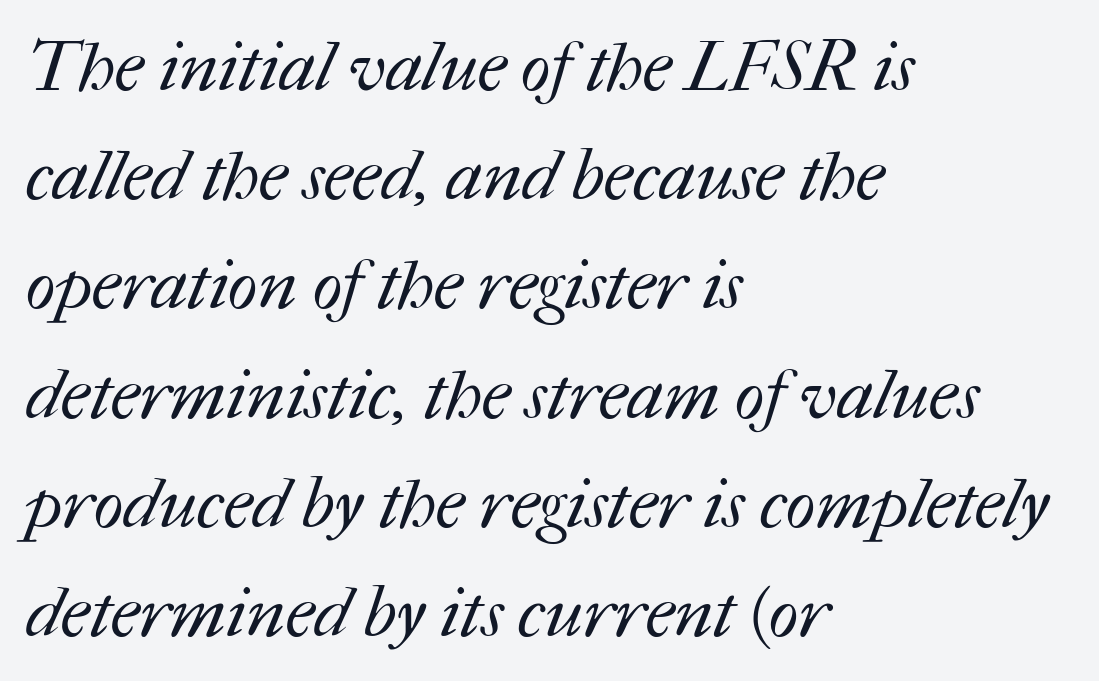
The image shows 70 px regular-weight type; set left-aligned, normal line spacing (1.56x), normal letter spacing, not underlined; medium stroke contrast and a medium x-height.
